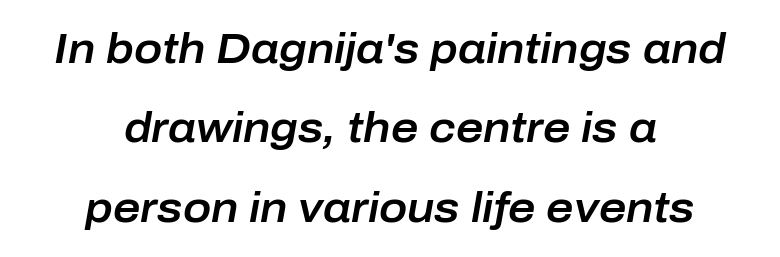
The lettering tilts uniformly, giving the passage an italic look. Only glyphs here, with clear space below each row. Look at the tracking — it's just the regular setting, nothing added. Think of a printed novel: that variable character pitch is what you see here. Alignment: centered.
